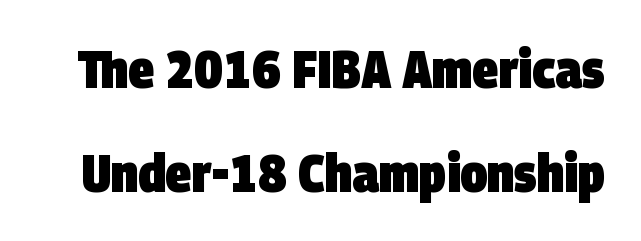
The image shows 53 px heavy, condensed sans-serif type; set loose line spacing (1.97x), normal letter spacing, not underlined; low stroke contrast and a large x-height.
